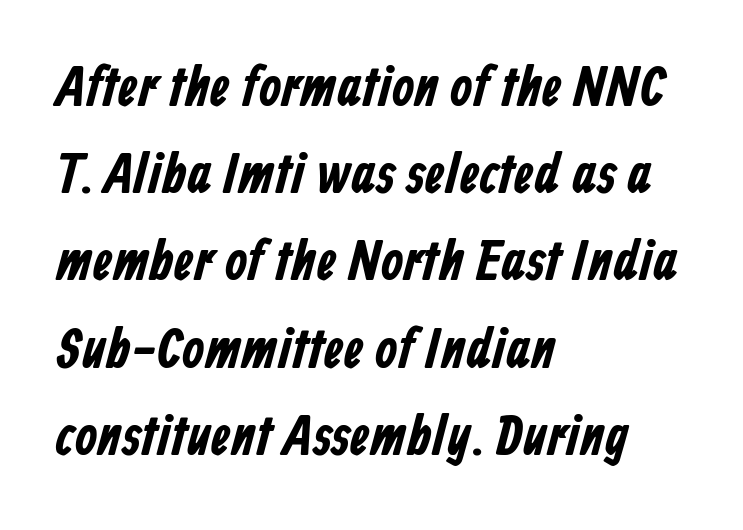
{"serif": "no", "width": "condensed", "stroke_contrast": "low", "x_height": "medium", "monospaced": "no", "underline": "no", "align": "left", "line_spacing": "normal", "line_spacing_ratio": 1.53, "letter_spacing": "normal", "letter_spacing_em": 0.0, "glyph_px": 57}
